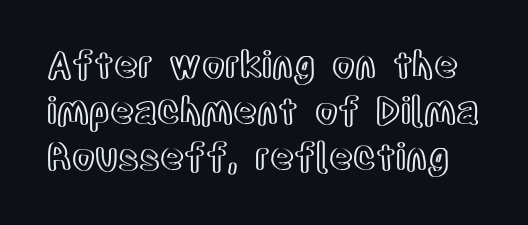
The image shows 37 px condensed type, upright; set normal line spacing (1.25x), normal letter spacing, not underlined; a large x-height.
